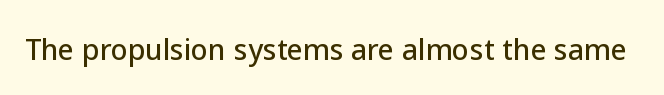
The image shows 28 px sans-serif type, upright; set normal letter spacing, not underlined; low stroke contrast and a medium x-height.
